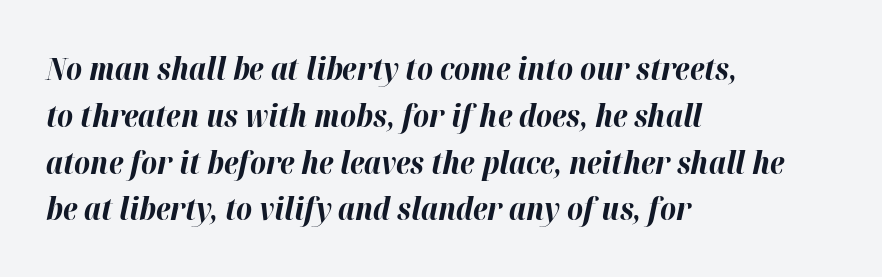
The image shows 31 px bold type, italic (leaning right); set left-aligned, normal line spacing (1.51x), normal letter spacing, not underlined; high stroke contrast and a medium x-height.
